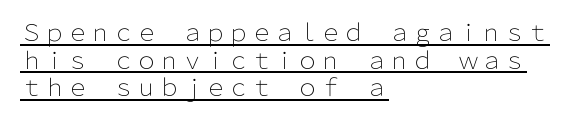
The passage shown has conventional tracking throughout. Underlining? Definitely there. Nothing heavy about these letters — not bold at all. Each line starts at the same left margin while the right side varies. Every stem runs plumb, perpendicular to the baseline.
